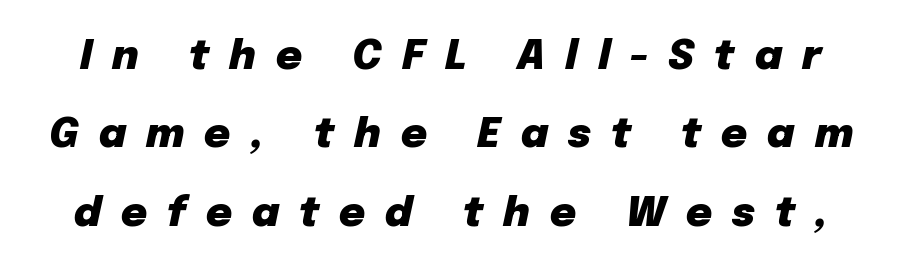
{"italic": "yes", "lean": "right", "slant_degrees": 12, "bold": "yes", "weight": "heavy", "width": "normal", "stroke_contrast": "low", "x_height": "medium", "monospaced": "no", "underline": "no", "line_spacing": "loose", "line_spacing_ratio": 1.96, "letter_spacing": "wide", "letter_spacing_em": 0.5, "glyph_px": 40}
